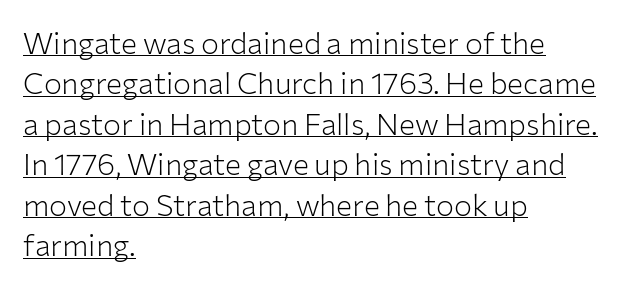
Unlike a traditional serif, this face leaves its strokes unadorned. The space between consecutive lines is moderate. The weight would be labelled regular, book, light, or lighter still. Nobody touched the tracking dial on this one.
